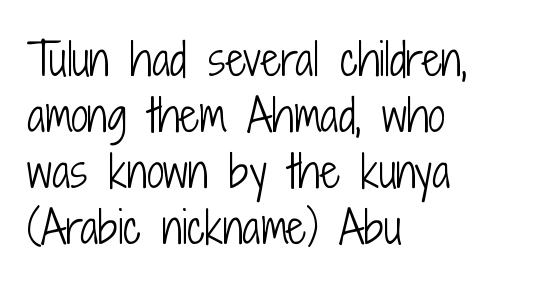
The image shows 43 px light, condensed sans-serif type, upright; set left-aligned, normal line spacing (1.3x), normal letter spacing, not underlined; low stroke contrast and a medium x-height.
